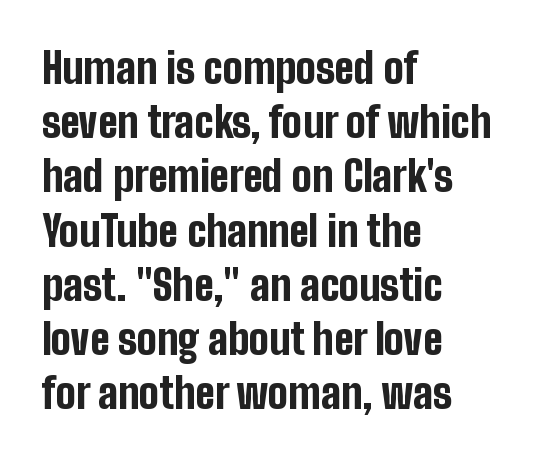
Q: Is the text bold? A: Yes.
Q: Is the text italic (slanted)? A: No, it is upright.
Q: Is the typeface a serif or a sans-serif typeface? A: Sans-serif.
Q: Is the text underlined? A: No.
Q: How is the paragraph aligned? A: Left-aligned.
Q: Is the spacing between letters normal or unusually wide? A: Normal.
Q: Is the spacing between lines tight, normal or loose? A: Normal.
Q: Width (condensed, normal, or wide)? A: Condensed.
Q: Stroke contrast? A: Low.
Q: x-height? A: Medium.
Q: Monospaced? A: No.
